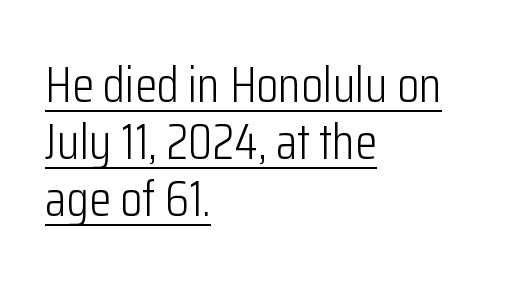
{"serif": "no", "italic": "no", "bold": "no", "weight": "light", "width": "condensed", "stroke_contrast": "low", "x_height": "medium", "monospaced": "no", "underline": "yes", "align": "left", "line_spacing": "tight", "line_spacing_ratio": 1.14, "letter_spacing": "normal", "letter_spacing_em": 0.0, "glyph_px": 50}
